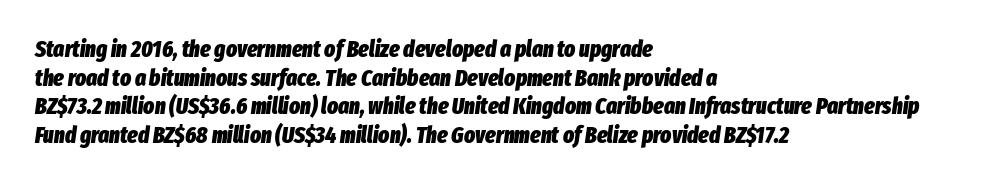
{"italic": "yes", "lean": "right", "slant_degrees": 8, "bold": "yes", "underline": "no", "align": "left", "line_spacing_ratio": 1.24, "letter_spacing": "normal", "letter_spacing_em": 0.0, "glyph_px": 23}
